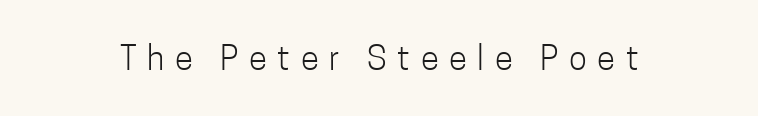
The passage shown is typed in a proportional face where columns would drift. These lines have a slow, spaced-out rhythm from letter to letter. Plain, unruled lines of type. The letters carry no serifs — their stems end cleanly without finishing strokes.
